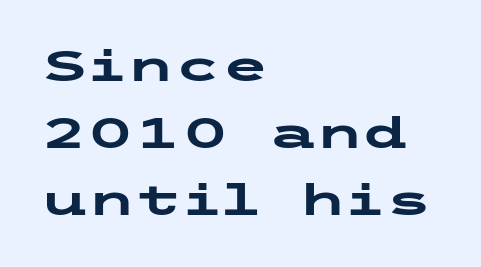
{"serif": "no", "italic": "no", "bold": "yes", "weight": "heavy", "width": "wide", "stroke_contrast": "low", "x_height": "medium", "underline": "no", "align": "left", "line_spacing": "normal", "line_spacing_ratio": 1.56, "letter_spacing": "normal", "letter_spacing_em": 0.0, "glyph_px": 43}
